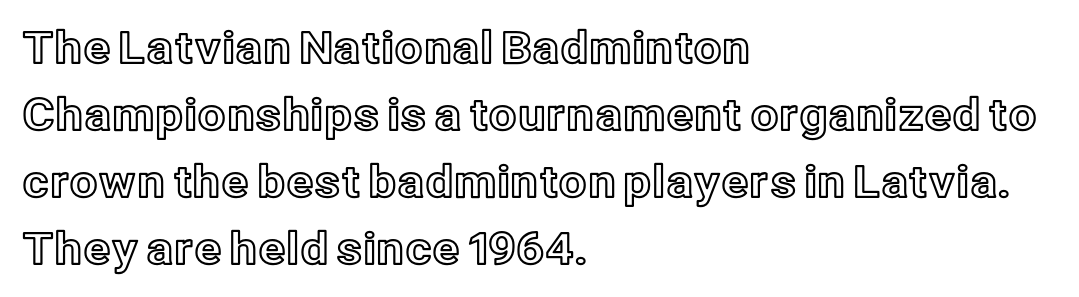
The passage shown is not underscored anywhere. The setting favours the left margin, as ordinary paragraphs usually do. The tracking reads as untouched default to a designer's eye. The type sits square on the baseline with zero lean. The rendering uses a moderate line-height, typical for paragraphs. These lines are rendered in a variable-pitch font.
